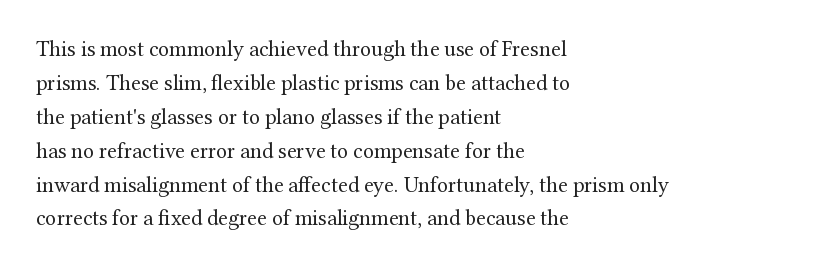
{"italic": "no", "bold": "no", "underline": "no", "align": "left", "line_spacing": "normal", "line_spacing_ratio": 1.54, "letter_spacing": "normal", "letter_spacing_em": 0.0, "glyph_px": 22}
